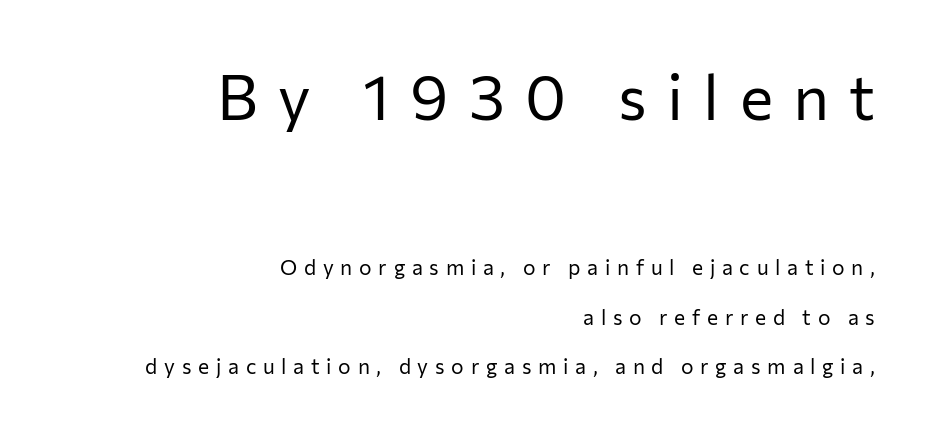
Q: Is the text bold? A: No.
Q: Is the text italic (slanted)? A: No, it is upright.
Q: Is the typeface a serif or a sans-serif typeface? A: Sans-serif.
Q: Is the text underlined? A: No.
Q: How is the paragraph aligned? A: Right-aligned.
Q: Is the spacing between letters normal or unusually wide? A: Unusually wide.
Q: Is the spacing between lines tight, normal or loose? A: Loose.
Q: Which block of text is set in a larger size, the first (top) or the second (bottom)? A: The first (top) one.
Q: Width (condensed, normal, or wide)? A: Normal.
Q: Stroke contrast? A: Low.
Q: x-height? A: Medium.
Q: Monospaced? A: No.
